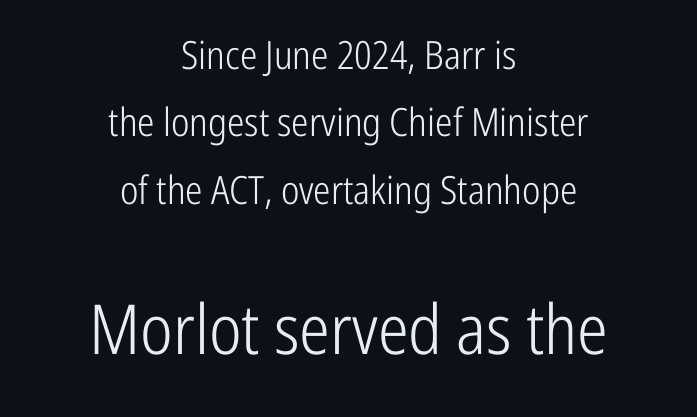
{"serif": "no", "italic": "no", "bold": "no", "weight": "light", "width": "condensed", "stroke_contrast": "low", "x_height": "medium", "monospaced": "no", "underline": "no", "align": "center", "line_spacing_ratio": 1.73, "letter_spacing": "normal", "letter_spacing_em": 0.0, "larger_block": "second", "size_ratio": 1.77, "glyph_px": 69}
